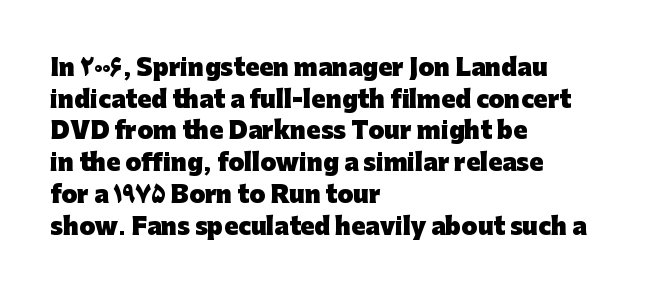
The lines are quadded left. Regular leading. Nothing unusual about the tracking: characters are spaced as the font intends. The font is running at its bold setting. Tall strokes in this sample are plumb rather than angled.
